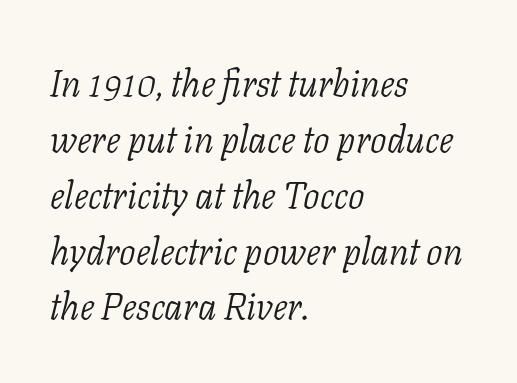
Spacing verdict: proportional, widths tailored to each character. Glyph-to-glyph distance matches everyday printed text. The rendering anchors every line to the left-hand side. The area under the type is left untouched.
